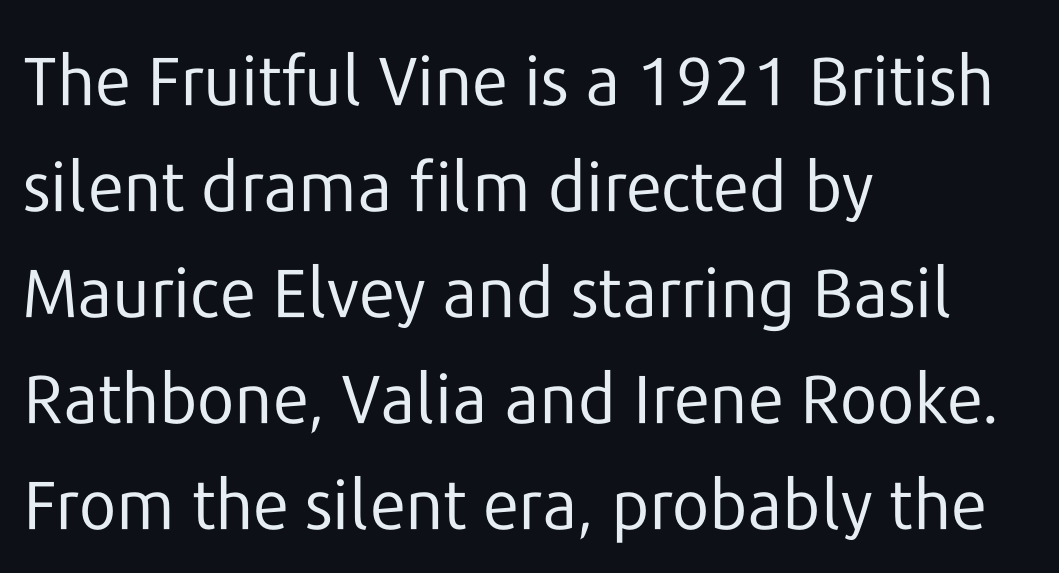
{"serif": "no", "italic": "no", "bold": "no", "weight": "regular", "width": "normal", "stroke_contrast": "low", "x_height": "medium", "monospaced": "no", "underline": "no", "align": "left", "line_spacing": "normal", "line_spacing_ratio": 1.56, "letter_spacing": "normal", "letter_spacing_em": 0.0, "glyph_px": 68}
